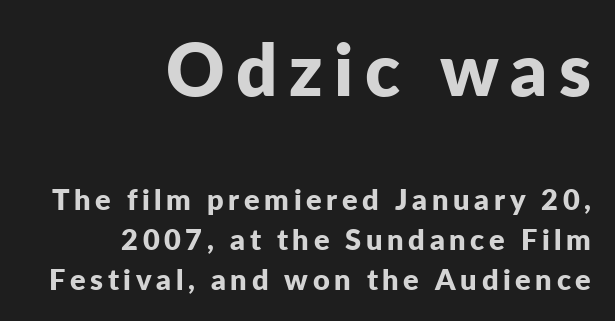
The image shows 72 px bold sans-serif type, upright; set right-aligned, normal line spacing (1.38x), not underlined; the first (top) block is 2.48x larger; low stroke contrast and a medium x-height.
